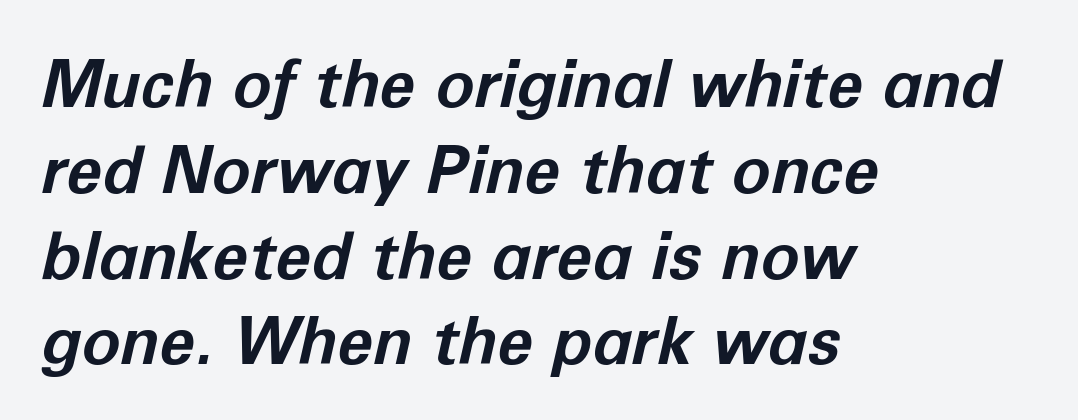
Yep, that's italic — everything's leaning. Horizontal bands of white between lines are of average thickness. Note the varied advance widths — an 'i' is clearly narrower than an 'm'. I'd describe the lettering as bold — thick and assertive. Here the glyphs are tracked normally, forming tight word shapes. Every row of glyphs begins at an identical x-position on the left.
